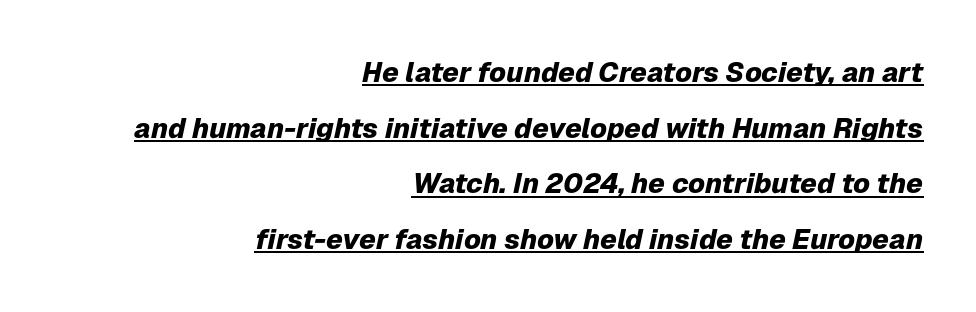
Q: Is the text bold? A: Yes.
Q: Is the text italic (slanted)? A: Yes, it leans right by about 12 degrees.
Q: Is the text underlined? A: Yes.
Q: How is the paragraph aligned? A: Right-aligned.
Q: Is the spacing between letters normal or unusually wide? A: Normal.
Q: Is the spacing between lines tight, normal or loose? A: Loose.
Q: Width (condensed, normal, or wide)? A: Normal.
Q: Stroke contrast? A: Low.
Q: x-height? A: Medium.
Q: Monospaced? A: No.
